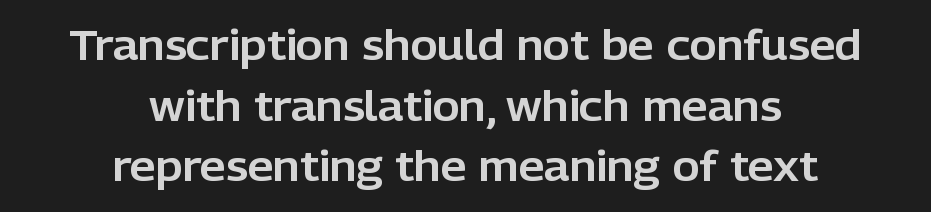
The image shows 41 px sans-serif type, upright; set centered, normal line spacing (1.48x), normal letter spacing, not underlined; low stroke contrast and a medium x-height.
